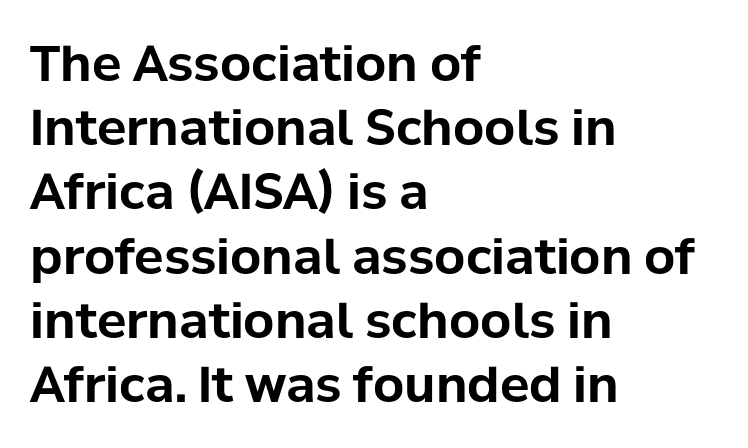
{"serif": "no", "italic": "no", "bold": "yes", "weight": "bold", "width": "normal", "stroke_contrast": "low", "x_height": "medium", "monospaced": "no", "underline": "no", "align": "left", "line_spacing": "normal", "line_spacing_ratio": 1.31, "letter_spacing": "normal", "letter_spacing_em": 0.0, "glyph_px": 49}
